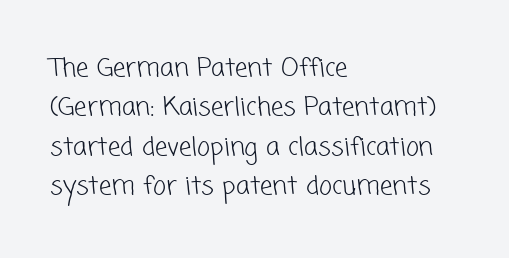
Descenders are the only things crossing below the line. Unbolded letterforms with no extra heft. The rows are spaced the way most documents space them. Where is the straight margin? On the left.
